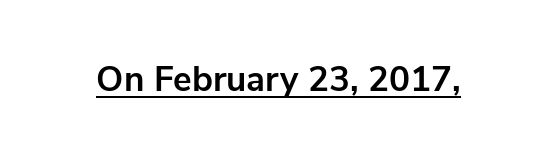
The image shows 35 px bold sans-serif type, upright; set normal letter spacing, underlined; low stroke contrast and a medium x-height.
